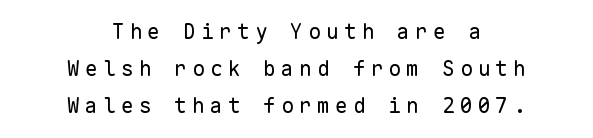
{"italic": "no", "bold": "no", "underline": "no", "align": "center", "line_spacing_ratio": 1.77, "letter_spacing": "wide", "letter_spacing_em": 0.25, "glyph_px": 21}
